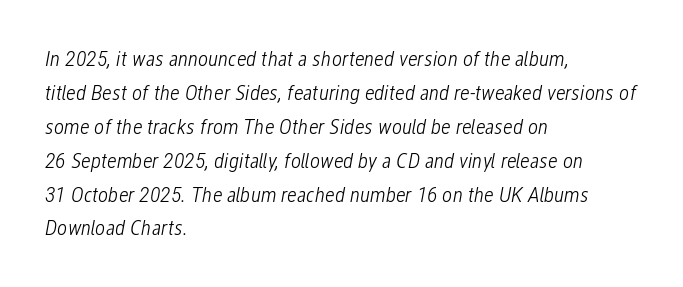
{"italic": "yes", "lean": "right", "slant_degrees": 12, "bold": "no", "underline": "no", "align": "left", "line_spacing": "normal", "line_spacing_ratio": 1.54, "letter_spacing": "normal", "letter_spacing_em": 0.0, "glyph_px": 22}
